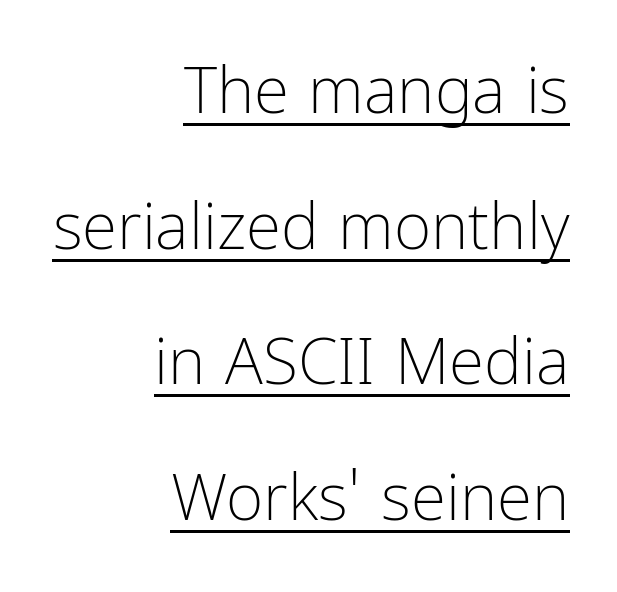
Q: Is the text bold? A: No.
Q: Is the text italic (slanted)? A: No, it is upright.
Q: Is the typeface a serif or a sans-serif typeface? A: Sans-serif.
Q: Is the text underlined? A: Yes.
Q: How is the paragraph aligned? A: Right-aligned.
Q: Is the spacing between letters normal or unusually wide? A: Normal.
Q: Is the spacing between lines tight, normal or loose? A: Loose.
Q: Width (condensed, normal, or wide)? A: Condensed.
Q: Stroke contrast? A: Low.
Q: x-height? A: Medium.
Q: Monospaced? A: No.
